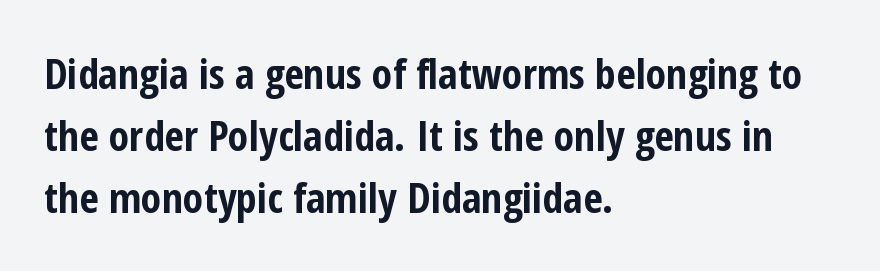
The image shows 42 px bold, condensed sans-serif type, upright; set left-aligned, normal line spacing (1.48x), normal letter spacing, not underlined; low stroke contrast and a medium x-height.
